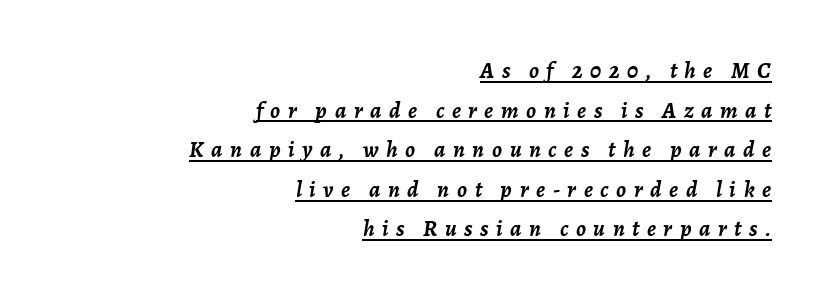
Q: Is the text bold? A: Yes.
Q: Is the text italic (slanted)? A: Yes, it leans right by about 7 degrees.
Q: Is the text underlined? A: Yes.
Q: How is the paragraph aligned? A: Right-aligned.
Q: Is the spacing between letters normal or unusually wide? A: Unusually wide.
